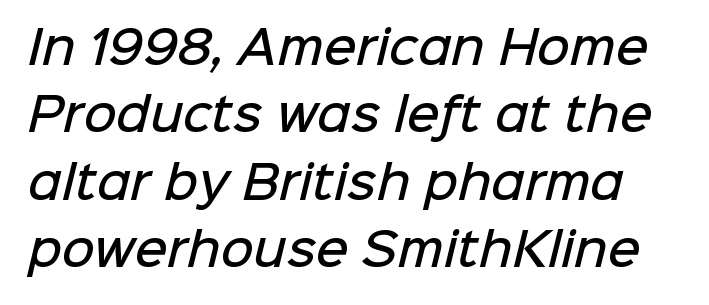
Q: Is the text bold? A: Semi-bold.
Q: Is the typeface a serif or a sans-serif typeface? A: Sans-serif.
Q: Is the text underlined? A: No.
Q: Is the spacing between letters normal or unusually wide? A: Normal.
Q: Is the spacing between lines tight, normal or loose? A: Normal.
Q: Width (condensed, normal, or wide)? A: Normal.
Q: Stroke contrast? A: Low.
Q: x-height? A: Medium.
Q: Monospaced? A: No.
